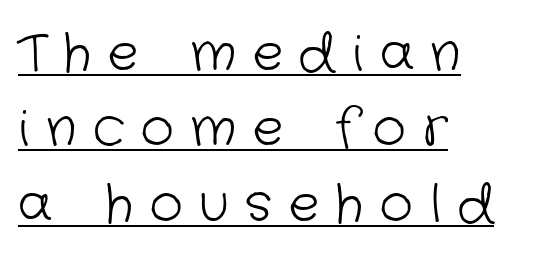
Q: Is the text bold? A: No.
Q: Is the typeface a serif or a sans-serif typeface? A: Sans-serif.
Q: Is the text underlined? A: Yes.
Q: How is the paragraph aligned? A: Left-aligned.
Q: Is the spacing between letters normal or unusually wide? A: Unusually wide.
Q: Is the spacing between lines tight, normal or loose? A: Normal.
Q: Width (condensed, normal, or wide)? A: Normal.
Q: Stroke contrast? A: Low.
Q: x-height? A: Medium.
Q: Monospaced? A: No.
